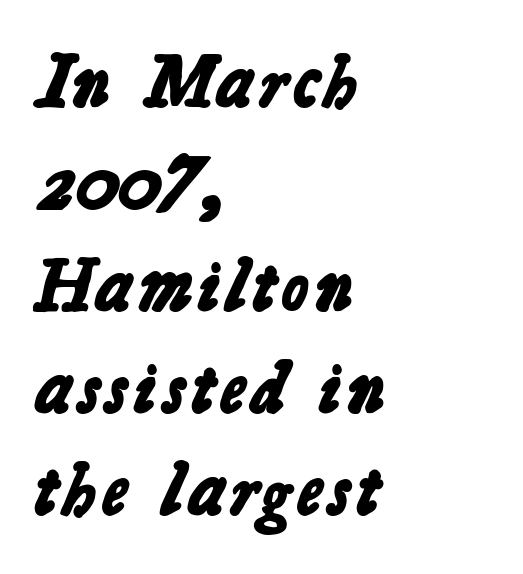
Q: Is the text bold? A: Yes.
Q: Is the typeface a serif or a sans-serif typeface? A: Sans-serif.
Q: Is the text underlined? A: No.
Q: How is the paragraph aligned? A: Left-aligned.
Q: Is the spacing between letters normal or unusually wide? A: Normal.
Q: Is the spacing between lines tight, normal or loose? A: Normal.
Q: Width (condensed, normal, or wide)? A: Normal.
Q: Stroke contrast? A: Low.
Q: x-height? A: Medium.
Q: Monospaced? A: No.
